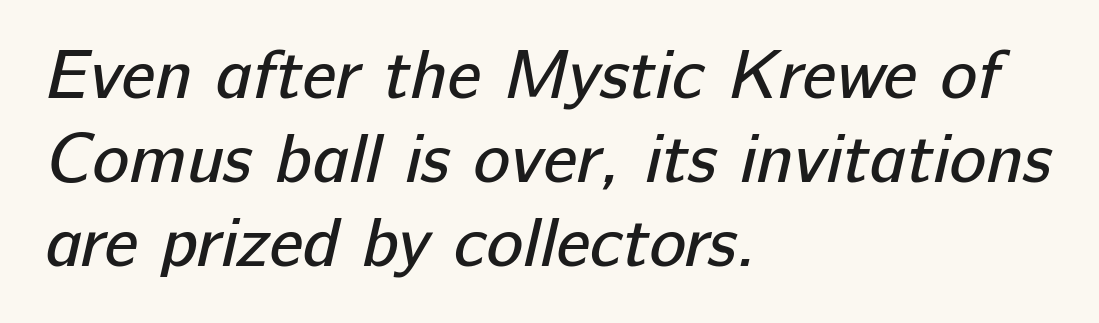
Q: Is the text bold? A: No.
Q: Is the typeface a serif or a sans-serif typeface? A: Sans-serif.
Q: Is the text underlined? A: No.
Q: How is the paragraph aligned? A: Left-aligned.
Q: Is the spacing between letters normal or unusually wide? A: Normal.
Q: Width (condensed, normal, or wide)? A: Normal.
Q: Stroke contrast? A: Low.
Q: x-height? A: Medium.
Q: Monospaced? A: No.
